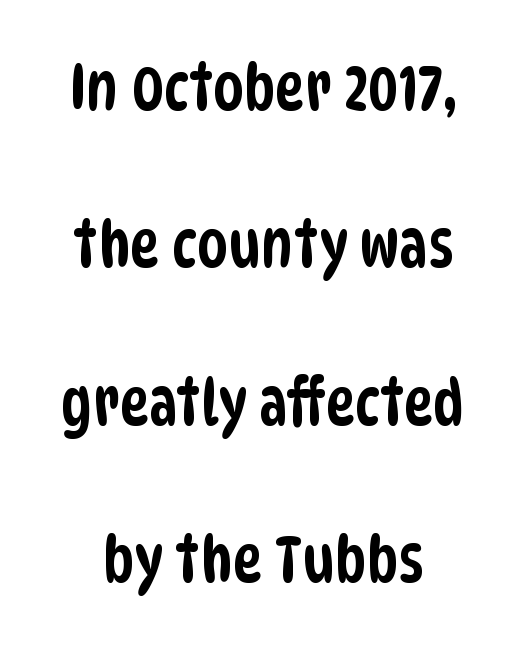
Q: Is the typeface a serif or a sans-serif typeface? A: Sans-serif.
Q: Is the text underlined? A: No.
Q: Is the spacing between letters normal or unusually wide? A: Normal.
Q: Is the spacing between lines tight, normal or loose? A: Loose.
Q: Width (condensed, normal, or wide)? A: Condensed.
Q: Stroke contrast? A: Low.
Q: x-height? A: Large.
Q: Monospaced? A: No.
